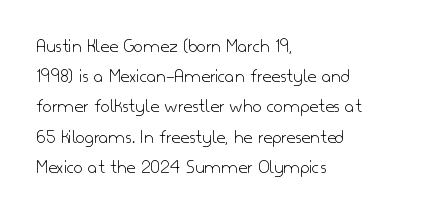
What stands out about the letter spacing? Nothing — it is the standard amount. The axis of the letterforms is exactly vertical. Check the space under the baseline: it is left empty. Evenly set lines give the paragraph a standard silhouette.
